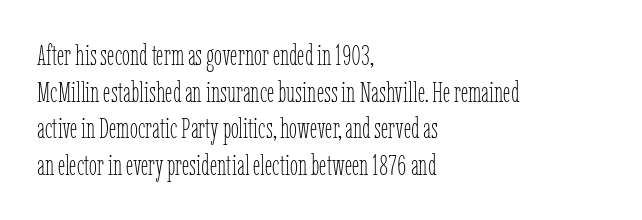
Q: Is the text bold? A: No.
Q: Is the text italic (slanted)? A: No, it is upright.
Q: Is the text underlined? A: No.
Q: How is the paragraph aligned? A: Left-aligned.
Q: Is the spacing between letters normal or unusually wide? A: Normal.
Q: Is the spacing between lines tight, normal or loose? A: Normal.
Q: Width (condensed, normal, or wide)? A: Condensed.
Q: Stroke contrast? A: Low.
Q: x-height? A: Medium.
Q: Monospaced? A: No.
